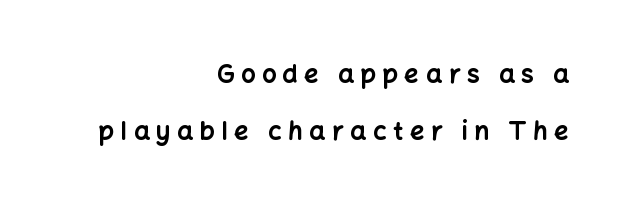
Q: Is the text bold? A: Yes.
Q: Is the text italic (slanted)? A: No, it is upright.
Q: Is the text underlined? A: No.
Q: How is the paragraph aligned? A: Right-aligned.
Q: Is the spacing between letters normal or unusually wide? A: Unusually wide.
Q: Is the spacing between lines tight, normal or loose? A: Loose.
